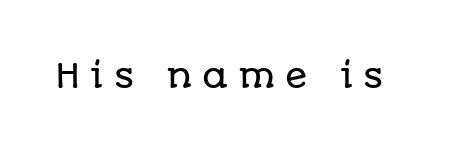
The image shows 33 px sans-serif type, upright; set unusually wide letter spacing (+0.3 em), not underlined; low stroke contrast and a large x-height.
